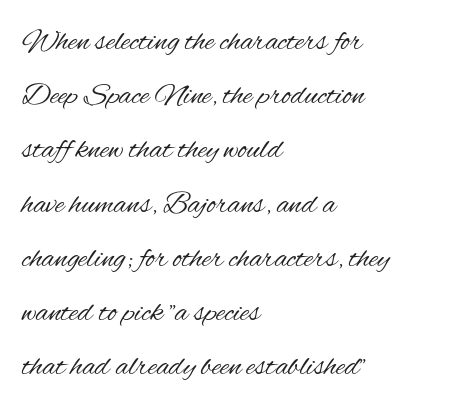
Stroke mass is kept to a normal reading level or below. The typesetter chose a ragged-right arrangement here. The specimen omits any rule beneath the text block's lines. Standard letterfit; no display-style spreading of the glyphs. The type family on display is of the sans-serif kind.
